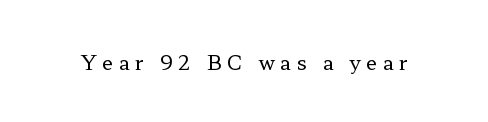
Beneath every word, the page is bare. Compared with typical body copy, the letter spacing here is much looser. This sample uses an upright cut, with every glyph sitting square on the baseline. Is the type heavy? It reads as light-to-regular instead.
